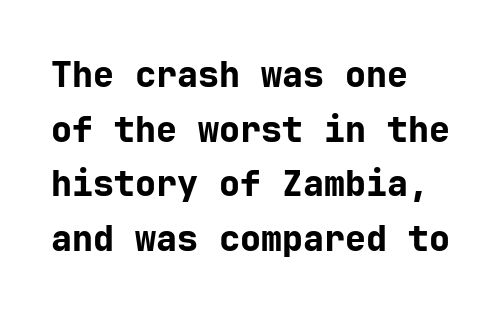
Strong, thick strokes mark this as bold type. Italic? Not at all — the glyphs are vertical. This sample uses plain, unmodified letter spacing. Short and long lines alike share a common starting point at left. No feet cap the strokes, marking this as sans-serif type.
